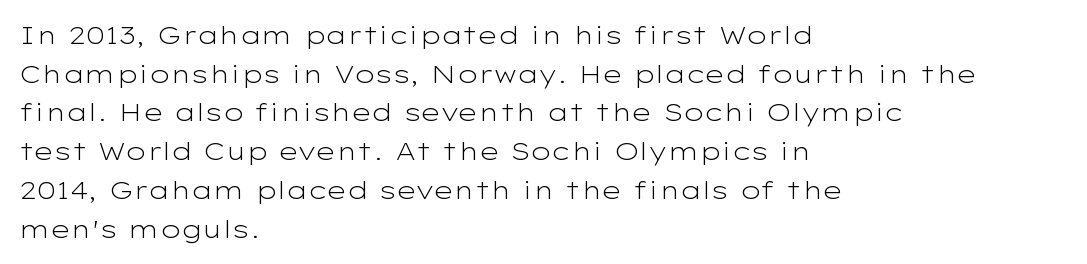
{"italic": "no", "bold": "no", "underline": "no", "align": "left", "line_spacing": "normal", "line_spacing_ratio": 1.55, "letter_spacing": "normal", "letter_spacing_em": 0.0, "glyph_px": 25}
